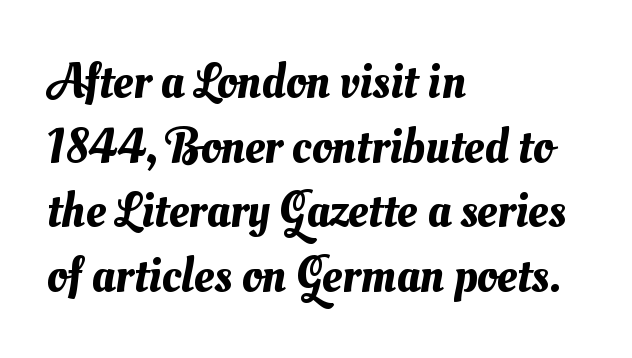
{"width": "normal", "stroke_contrast": "medium", "x_height": "small", "monospaced": "no", "underline": "no", "align": "left", "line_spacing": "normal", "line_spacing_ratio": 1.32, "letter_spacing": "normal", "letter_spacing_em": 0.0, "glyph_px": 49}
